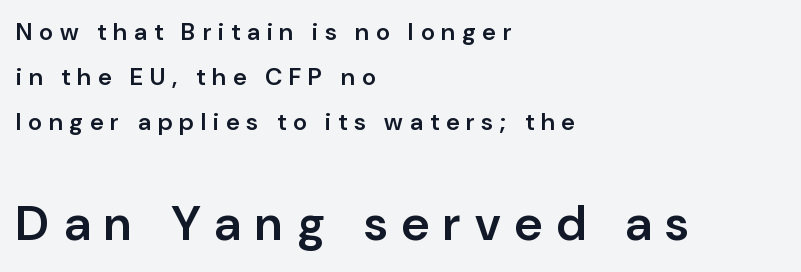
The composition opens small and finishes big. Typographic density is moderately raised because the face is semibold. Caption: expanded tracking, letters set apart. A roman cut, with each character standing at attention. These lines are composed in type without serifs.
